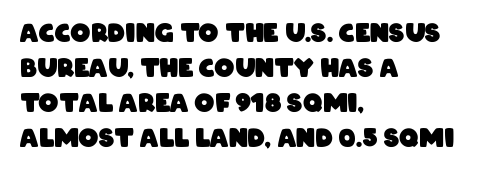
The image shows 25 px bold type; set left-aligned, normal line spacing (1.4x), normal letter spacing, not underlined.
